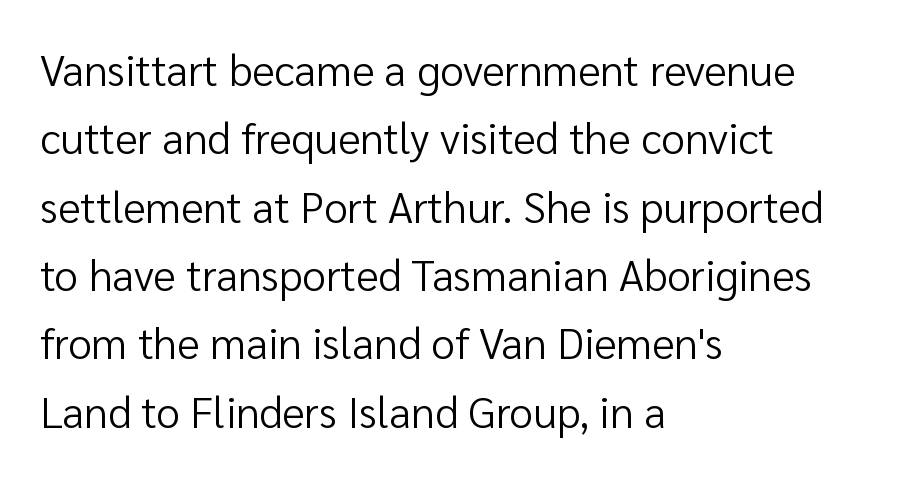
This rendering features lettering with no underline. In terms of leading, this rendering sits right in the middle. Tall strokes in this sample are plumb rather than angled. Is the block centered? No — it sits flush against the left margin.
